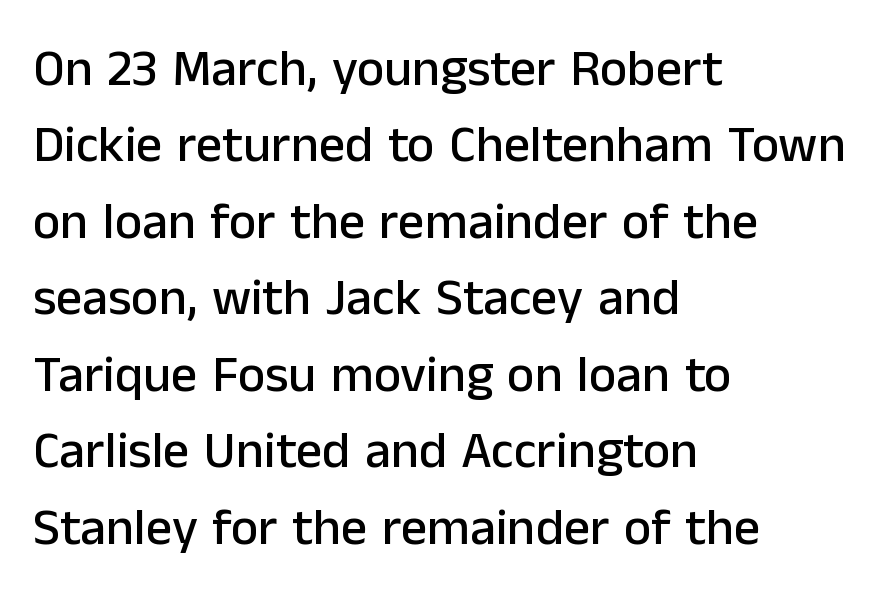
Q: Is the text italic (slanted)? A: No, it is upright.
Q: Is the typeface a serif or a sans-serif typeface? A: Sans-serif.
Q: Is the text underlined? A: No.
Q: How is the paragraph aligned? A: Left-aligned.
Q: Is the spacing between letters normal or unusually wide? A: Normal.
Q: Is the spacing between lines tight, normal or loose? A: Normal.
Q: Width (condensed, normal, or wide)? A: Normal.
Q: Stroke contrast? A: Low.
Q: x-height? A: Medium.
Q: Monospaced? A: No.
